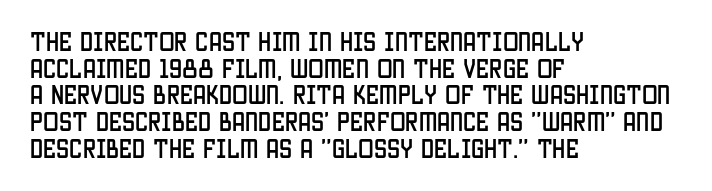
{"italic": "no", "underline": "no", "align": "left", "line_spacing": "normal", "line_spacing_ratio": 1.27, "letter_spacing": "normal", "letter_spacing_em": 0.0, "glyph_px": 21}
